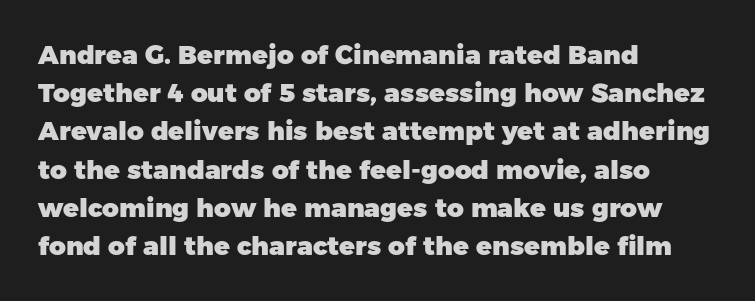
Q: Is the text bold? A: Yes.
Q: Is the text italic (slanted)? A: No, it is upright.
Q: Is the text underlined? A: No.
Q: How is the paragraph aligned? A: Left-aligned.
Q: Is the spacing between letters normal or unusually wide? A: Normal.
Q: Is the spacing between lines tight, normal or loose? A: Normal.
